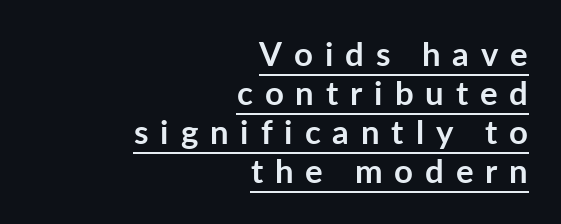
The image shows 33 px semibold sans-serif type, upright; set right-aligned, line spacing 1.18x, unusually wide letter spacing (+0.36 em), underlined; low stroke contrast and a medium x-height.
